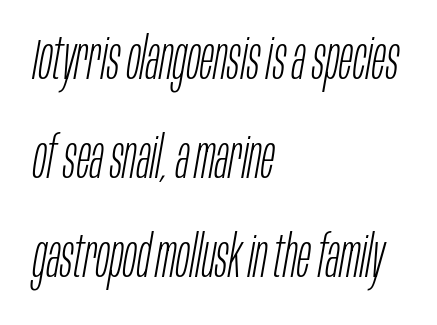
Q: Is the text bold? A: No.
Q: Is the text italic (slanted)? A: Yes, it leans right by about 10 degrees.
Q: Is the text underlined? A: No.
Q: How is the paragraph aligned? A: Left-aligned.
Q: Is the spacing between letters normal or unusually wide? A: Normal.
Q: Width (condensed, normal, or wide)? A: Condensed.
Q: Stroke contrast? A: Low.
Q: x-height? A: Large.
Q: Monospaced? A: No.
